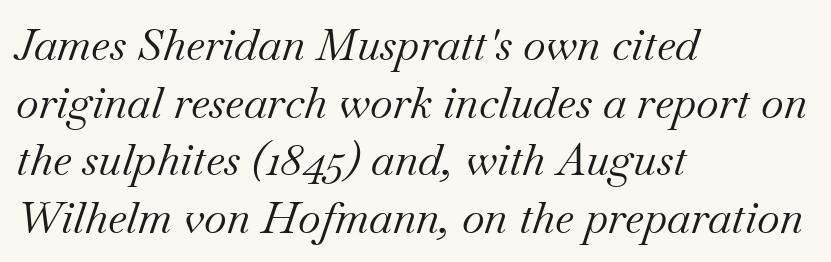
Q: Is the text bold? A: No.
Q: Is the text italic (slanted)? A: Yes, it leans right by about 18 degrees.
Q: Is the typeface a serif or a sans-serif typeface? A: Serif.
Q: Is the text underlined? A: No.
Q: How is the paragraph aligned? A: Left-aligned.
Q: Is the spacing between letters normal or unusually wide? A: Normal.
Q: Is the spacing between lines tight, normal or loose? A: Normal.
Q: Width (condensed, normal, or wide)? A: Normal.
Q: Stroke contrast? A: Medium.
Q: x-height? A: Small.
Q: Monospaced? A: No.
